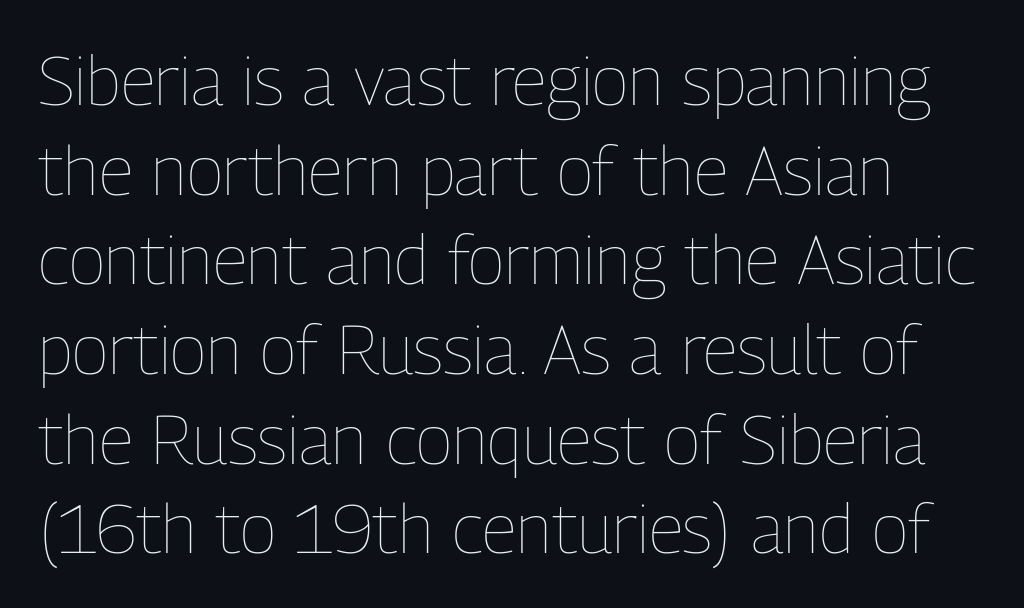
Letters have the restrained weight of plain body copy at most. Does the leading feel generous? No, just average. Each word holds together tightly as a unit, with standard inter-letter gaps. The axis of the letterforms is exactly vertical. Each letter keeps its own natural width here, so spacing adapts to shape. The glyphs are unaccompanied by any horizontal stroke below them.
